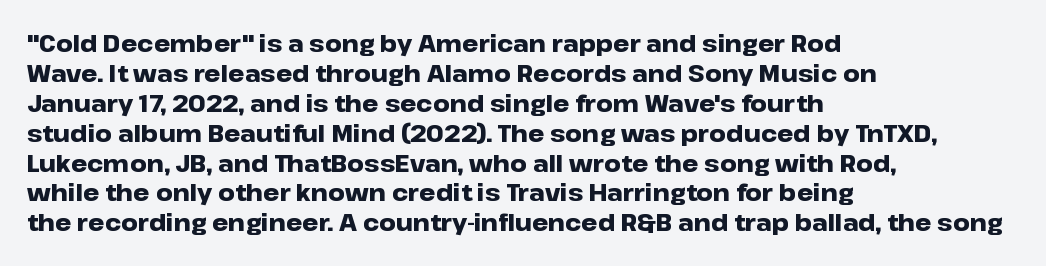
Designer's note — italics off, roman on. Clear beneath every line of the passage. Set as a true bold cut, around the 700 mark. How would I describe the line gaps? Plain and ordinary.
